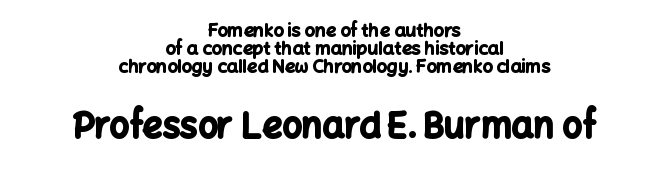
Note the varied advance widths — an 'i' is clearly narrower than an 'm'. The string is rendered with underlining switched off. Stroke thickness is high; the sample reads as a true bold. Line spacing here is tight.
